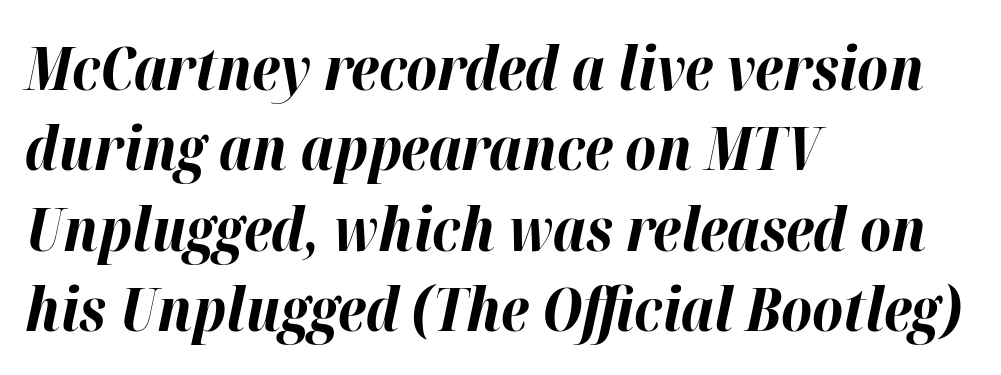
Inter-character spacing is left at the font's built-in metrics. Clear beneath every line of the passage. The font is running at its bold setting. If you measured baseline to baseline, you'd find a middling distance. Note the varied advance widths — an 'i' is clearly narrower than an 'm'. All the whitespace from short lines collects on the right.
